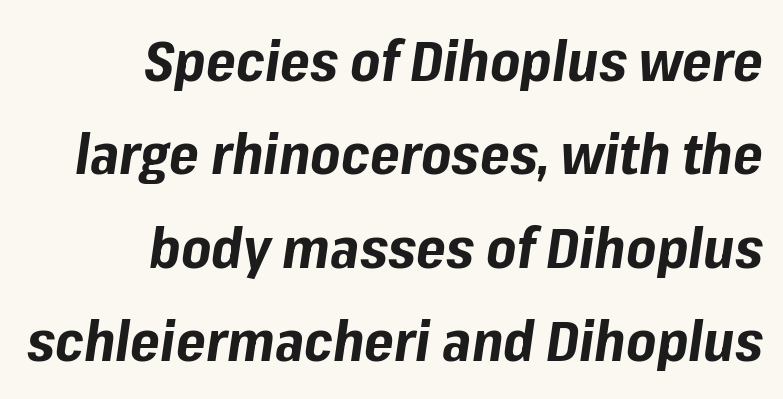
{"italic": "yes", "lean": "right", "slant_degrees": 8, "bold": "yes", "weight": "bold", "width": "normal", "stroke_contrast": "low", "x_height": "medium", "monospaced": "no", "underline": "no", "align": "right", "line_spacing": "normal", "line_spacing_ratio": 1.64, "letter_spacing": "normal", "letter_spacing_em": 0.0, "glyph_px": 57}
